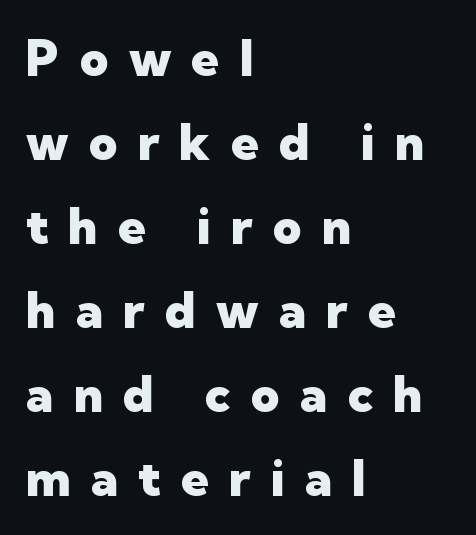
The designer left line spacing at the default. In terms of letterform style, serifs are entirely absent. If you drew a ruler down the left edge, every line would touch it. The face used here is proportionally spaced, like ordinary book or web type. Tracking here is generous; glyphs stand well apart from one another.
